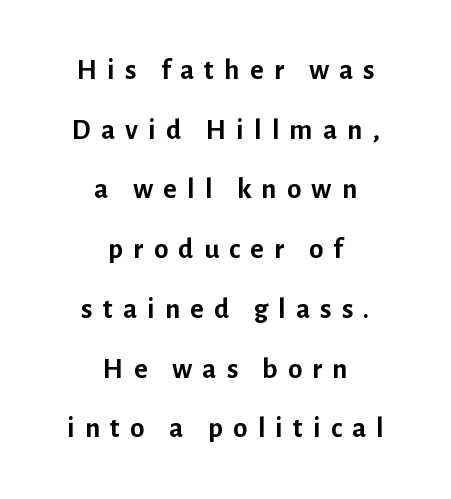
{"serif": "no", "italic": "no", "bold": "yes", "weight": "semibold", "width": "normal", "stroke_contrast": "low", "x_height": "medium", "monospaced": "no", "underline": "no", "align": "center", "line_spacing": "loose", "line_spacing_ratio": 2.06, "letter_spacing": "wide", "letter_spacing_em": 0.35, "glyph_px": 29}
